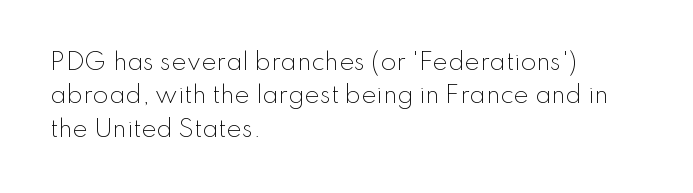
{"italic": "no", "bold": "no", "underline": "no", "align": "left", "line_spacing": "normal", "line_spacing_ratio": 1.45, "letter_spacing": "normal", "letter_spacing_em": 0.0, "glyph_px": 23}
